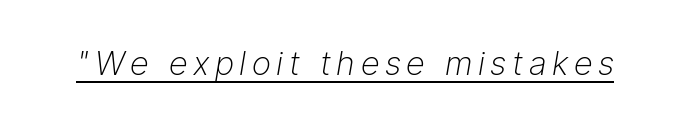
{"italic": "yes", "lean": "right", "slant_degrees": 9, "bold": "no", "weight": "light", "width": "normal", "stroke_contrast": "low", "x_height": "medium", "monospaced": "no", "underline": "yes", "glyph_px": 33}
